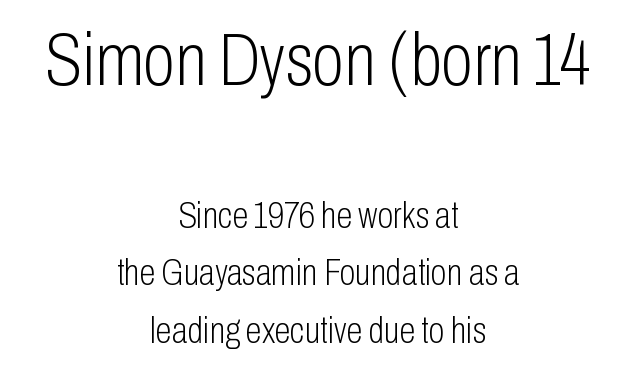
{"serif": "no", "italic": "no", "bold": "no", "weight": "light", "width": "condensed", "stroke_contrast": "low", "x_height": "medium", "monospaced": "no", "underline": "no", "align": "center", "line_spacing": "normal", "line_spacing_ratio": 1.56, "letter_spacing": "normal", "letter_spacing_em": 0.0, "larger_block": "first", "size_ratio": 2.0, "glyph_px": 74}
